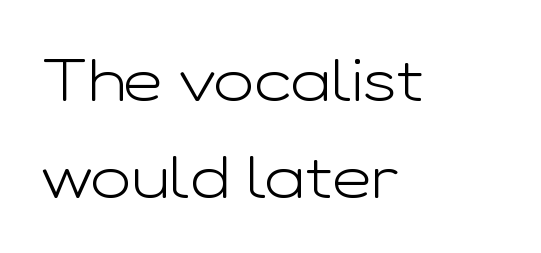
{"serif": "no", "italic": "no", "bold": "no", "weight": "light", "width": "wide", "stroke_contrast": "low", "x_height": "medium", "monospaced": "no", "underline": "no", "align": "left", "line_spacing": "normal", "line_spacing_ratio": 1.61, "letter_spacing": "normal", "letter_spacing_em": 0.0, "glyph_px": 60}
